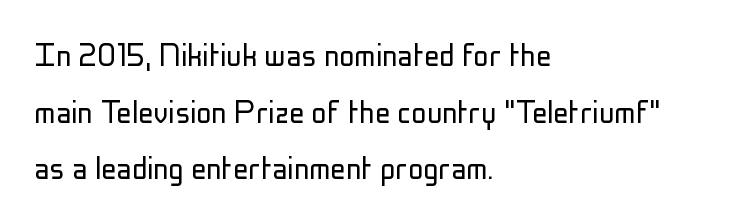
Each row of text sits above clean, open space. It's the straight-up-and-down kind of type. Does the copy run flush right? No — it runs flush left. A sans-serif font was chosen for this passage. On a weight scale, this lands at 450 or below. You could call the tracking neutral — neither tight nor loose.
